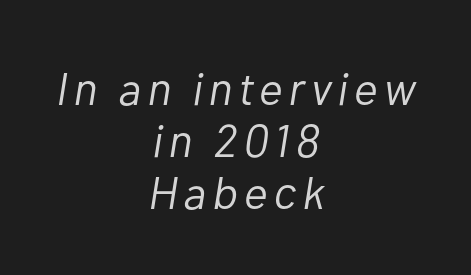
Q: Is the text bold? A: No.
Q: Is the text italic (slanted)? A: Yes, it leans right by about 10 degrees.
Q: Is the text underlined? A: No.
Q: How is the paragraph aligned? A: Centered.
Q: Is the spacing between lines tight, normal or loose? A: Tight.
Q: Width (condensed, normal, or wide)? A: Normal.
Q: Stroke contrast? A: Low.
Q: x-height? A: Medium.
Q: Monospaced? A: No.
